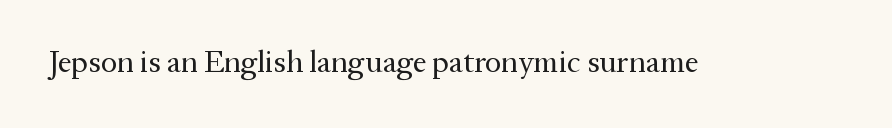
{"serif": "yes", "italic": "no", "bold": "no", "weight": "regular", "width": "normal", "stroke_contrast": "medium", "x_height": "medium", "monospaced": "no", "underline": "no", "letter_spacing": "normal", "letter_spacing_em": 0.0, "glyph_px": 31}
